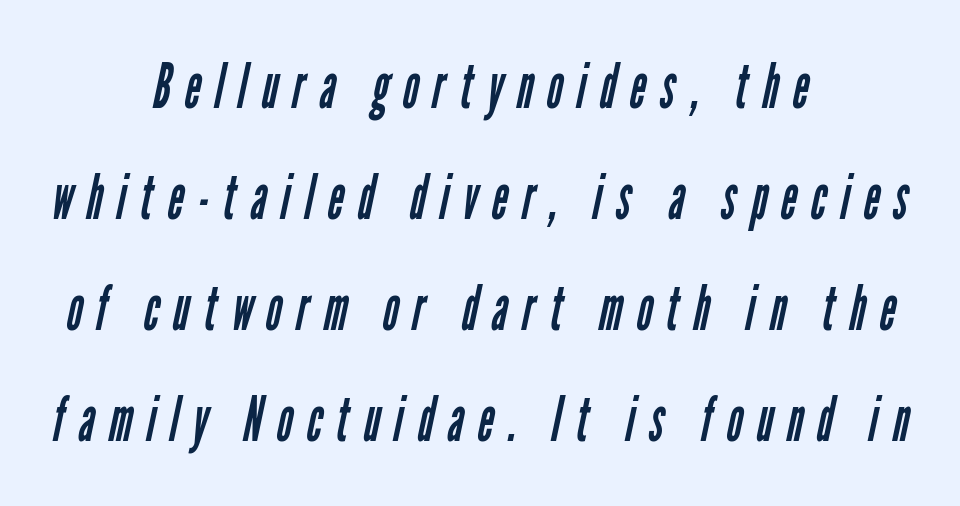
{"serif": "no", "bold": "no", "weight": "regular", "width": "condensed", "stroke_contrast": "low", "x_height": "medium", "monospaced": "no", "underline": "no", "align": "center", "line_spacing_ratio": 1.79, "letter_spacing": "wide", "letter_spacing_em": 0.23, "glyph_px": 62}
